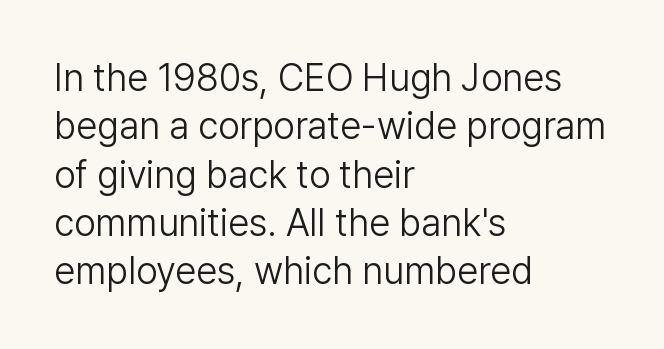
{"serif": "no", "italic": "no", "bold": "no", "weight": "light", "width": "normal", "stroke_contrast": "low", "x_height": "medium", "monospaced": "no", "underline": "no", "align": "left", "line_spacing": "normal", "line_spacing_ratio": 1.27, "letter_spacing": "normal", "letter_spacing_em": 0.0, "glyph_px": 38}
